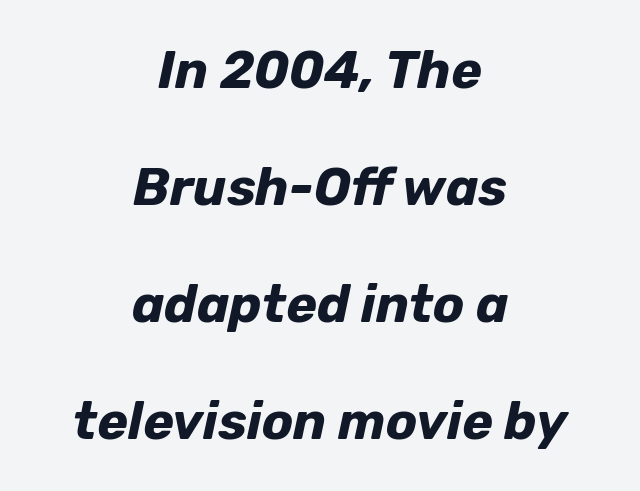
The image shows 52 px bold type, italic (leaning right); set centered, loose line spacing (2.25x), normal letter spacing, not underlined; low stroke contrast and a medium x-height.
